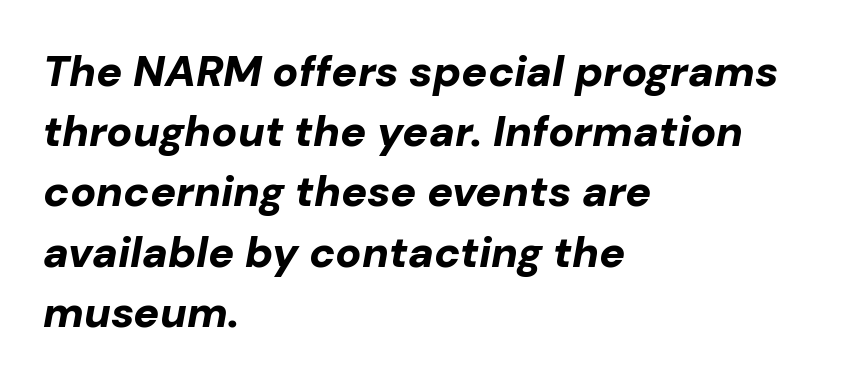
Short and long lines alike share a common starting point at left. The type is set solid horizontally, with unmodified tracking. Looks like regular typesetting: each glyph gets only the width it needs. Tall strokes in this sample are angled rather than plumb.
